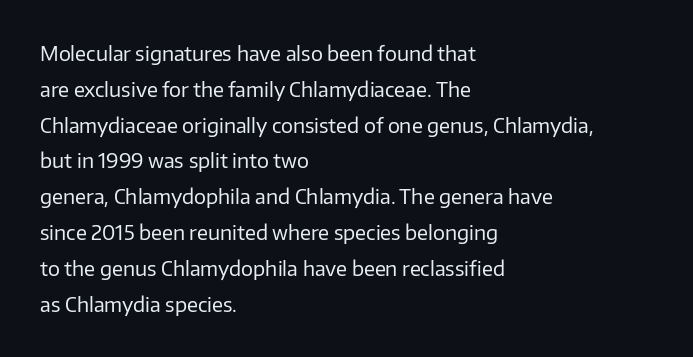
Q: Is the text bold? A: No.
Q: Is the text italic (slanted)? A: No, it is upright.
Q: Is the text underlined? A: No.
Q: How is the paragraph aligned? A: Left-aligned.
Q: Is the spacing between letters normal or unusually wide? A: Normal.
